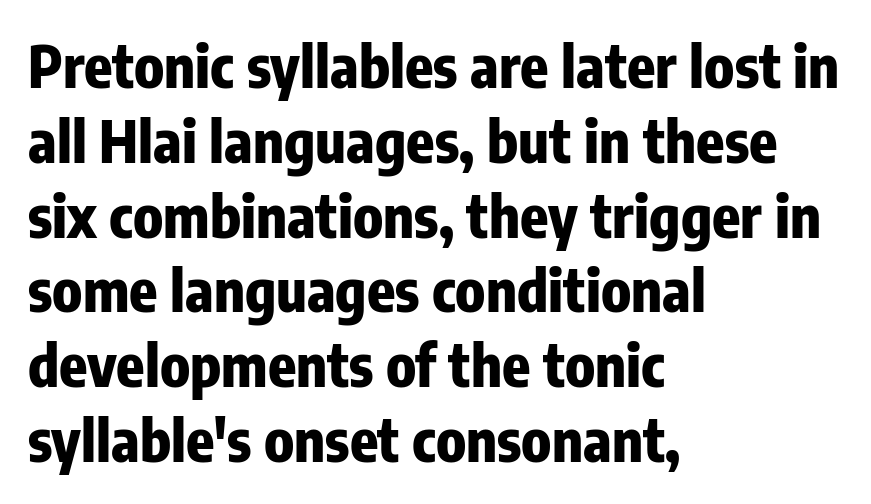
Q: Is the text bold? A: Yes.
Q: Is the text italic (slanted)? A: No, it is upright.
Q: Is the typeface a serif or a sans-serif typeface? A: Sans-serif.
Q: Is the text underlined? A: No.
Q: How is the paragraph aligned? A: Left-aligned.
Q: Is the spacing between letters normal or unusually wide? A: Normal.
Q: Is the spacing between lines tight, normal or loose? A: Normal.
Q: Width (condensed, normal, or wide)? A: Condensed.
Q: Stroke contrast? A: Low.
Q: x-height? A: Medium.
Q: Monospaced? A: No.
